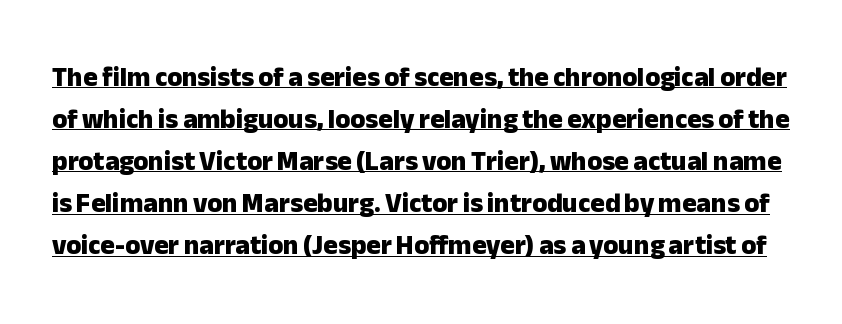
The image shows 27 px bold type, upright; set normal line spacing (1.56x), normal letter spacing, underlined.
